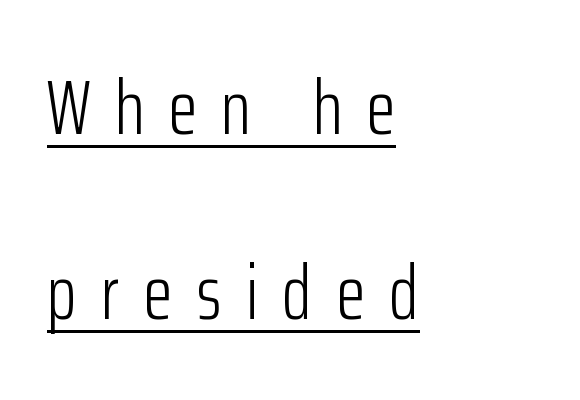
The strokes are not fattened; the text isn't bold. Posture: straight, roman, zero tilt. Each line of the rendering has a horizontal stroke beneath the glyphs. Notice the wide empty band between every row — that's loose leading. In CSS terms this would be text-align: left. Looks like regular typesetting: each glyph gets only the width it needs.
